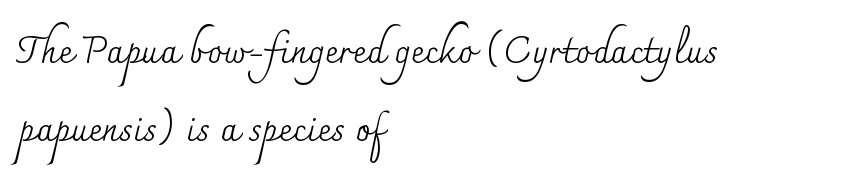
Q: Is the text bold? A: No.
Q: Is the text italic (slanted)? A: Yes.
Q: Is the typeface a serif or a sans-serif typeface? A: Serif.
Q: Is the text underlined? A: No.
Q: How is the paragraph aligned? A: Left-aligned.
Q: Is the spacing between letters normal or unusually wide? A: Normal.
Q: Is the spacing between lines tight, normal or loose? A: Loose.
Q: Width (condensed, normal, or wide)? A: Normal.
Q: Stroke contrast? A: Medium.
Q: x-height? A: Small.
Q: Monospaced? A: No.
